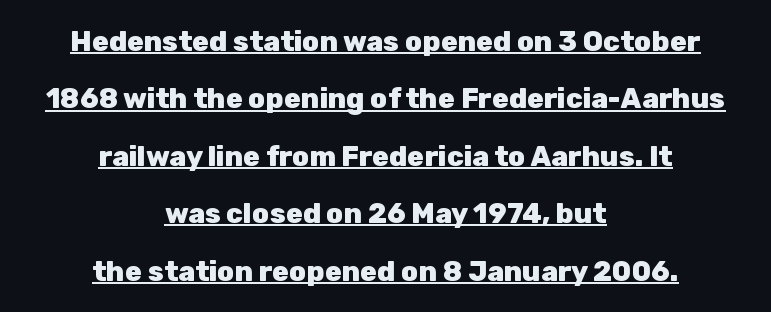
The image shows 28 px heavy sans-serif type, upright; set centered, loose line spacing (2.05x), normal letter spacing, underlined; low stroke contrast and a medium x-height.
